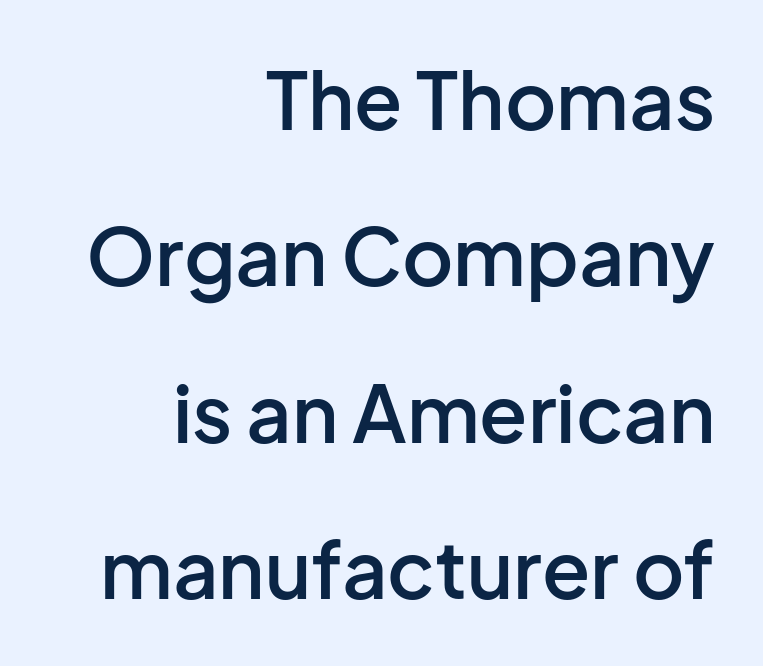
Q: Is the text bold? A: Semi-bold.
Q: Is the text italic (slanted)? A: No, it is upright.
Q: Is the typeface a serif or a sans-serif typeface? A: Sans-serif.
Q: Is the text underlined? A: No.
Q: How is the paragraph aligned? A: Right-aligned.
Q: Is the spacing between letters normal or unusually wide? A: Normal.
Q: Is the spacing between lines tight, normal or loose? A: Loose.
Q: Width (condensed, normal, or wide)? A: Normal.
Q: Stroke contrast? A: Low.
Q: x-height? A: Medium.
Q: Monospaced? A: No.
